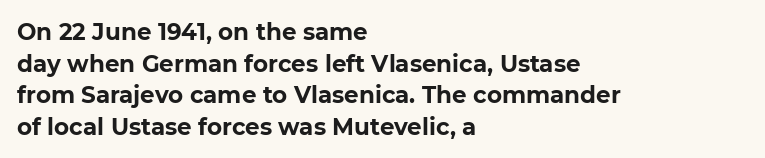
One glance says typical: line gaps are just what's usual. The letters stand upright; this is a roman face. These lines stack with their left ends in a neat column. Bold? Absolutely — the strokes are thick and heavy.
